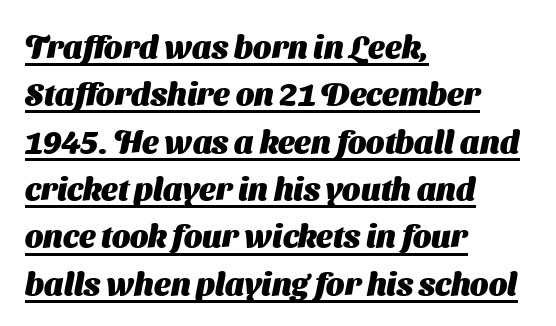
Q: Is the text bold? A: Yes.
Q: Is the typeface a serif or a sans-serif typeface? A: Sans-serif.
Q: Is the text underlined? A: Yes.
Q: How is the paragraph aligned? A: Left-aligned.
Q: Is the spacing between letters normal or unusually wide? A: Normal.
Q: Is the spacing between lines tight, normal or loose? A: Normal.
Q: Width (condensed, normal, or wide)? A: Normal.
Q: Stroke contrast? A: Medium.
Q: x-height? A: Medium.
Q: Monospaced? A: No.
